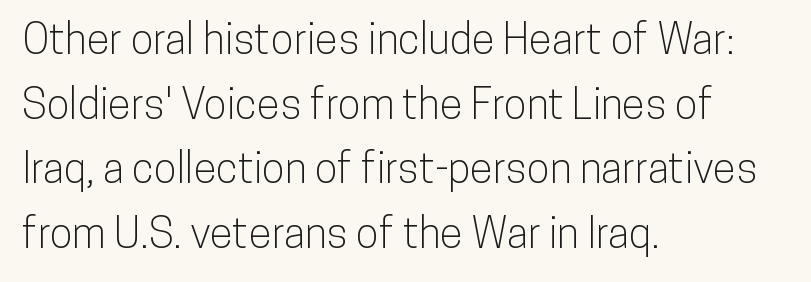
Just letters on the line, the space beneath them empty. There is no visible air inserted between adjacent glyphs. The characters display no serif detailing; their extremities are plain. Leftover space on each line is placed entirely after the last word.
